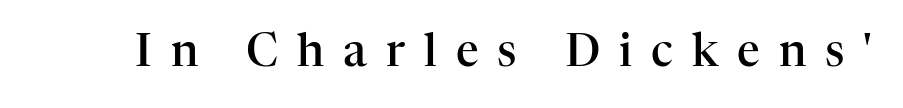
Q: Is the text bold? A: Semi-bold.
Q: Is the text italic (slanted)? A: No, it is upright.
Q: Is the typeface a serif or a sans-serif typeface? A: Serif.
Q: Is the text underlined? A: No.
Q: Is the spacing between letters normal or unusually wide? A: Unusually wide.
Q: Width (condensed, normal, or wide)? A: Normal.
Q: Stroke contrast? A: High.
Q: x-height? A: Medium.
Q: Monospaced? A: No.
